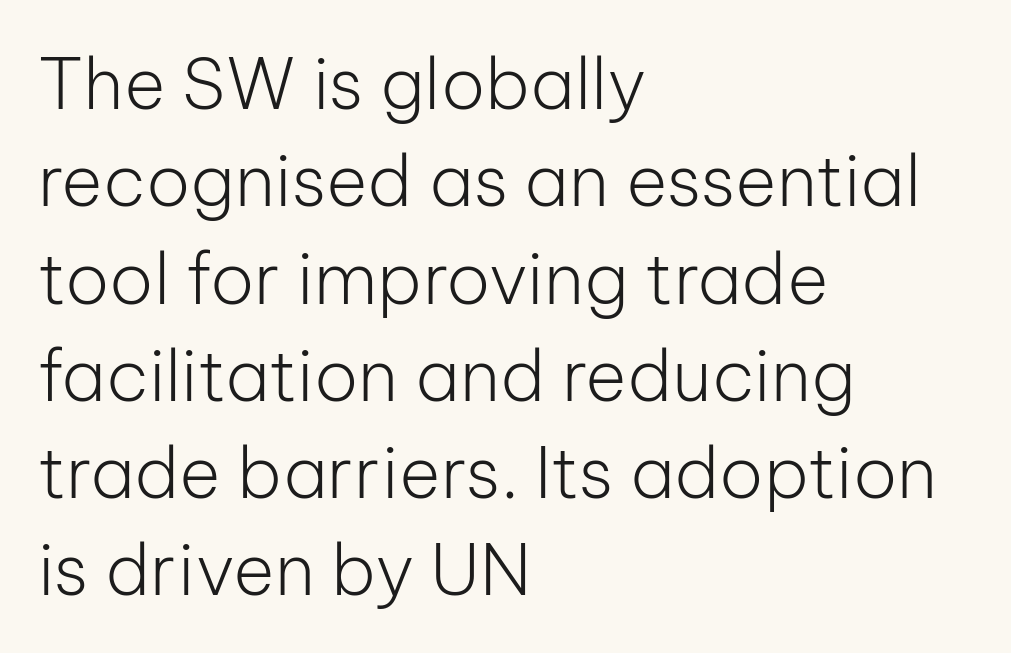
The image shows 71 px light sans-serif type, upright; set left-aligned, normal line spacing (1.37x), normal letter spacing, not underlined; low stroke contrast and a medium x-height.
